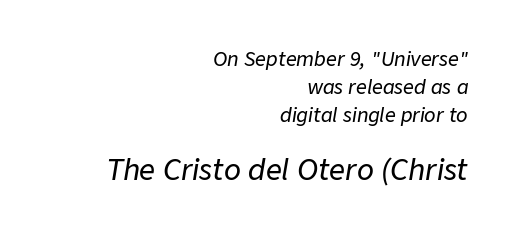
The image shows 28 px text type, italic (leaning right); set right-aligned, normal line spacing (1.47x), normal letter spacing, not underlined; the second (bottom) block is 1.47x larger; low stroke contrast and a medium x-height.
